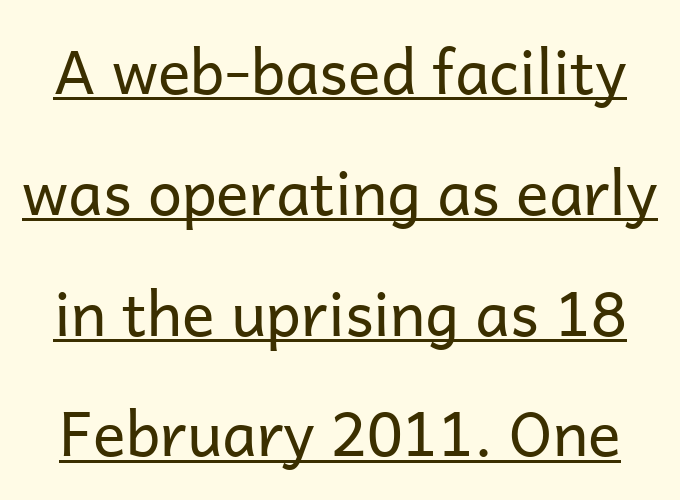
{"serif": "no", "italic": "no", "bold": "no", "weight": "regular", "width": "normal", "stroke_contrast": "low", "x_height": "medium", "monospaced": "no", "underline": "yes", "line_spacing": "loose", "line_spacing_ratio": 1.98, "letter_spacing": "normal", "letter_spacing_em": 0.0, "glyph_px": 61}
